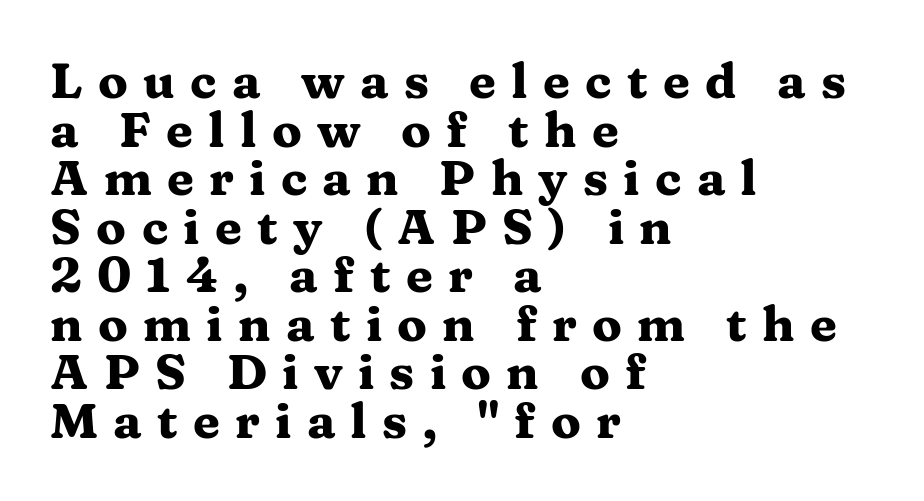
{"serif": "yes", "italic": "no", "bold": "yes", "weight": "heavy", "width": "wide", "stroke_contrast": "medium", "x_height": "medium", "monospaced": "no", "underline": "no", "align": "left", "line_spacing": "tight", "line_spacing_ratio": 0.99, "letter_spacing": "wide", "letter_spacing_em": 0.31, "glyph_px": 49}
